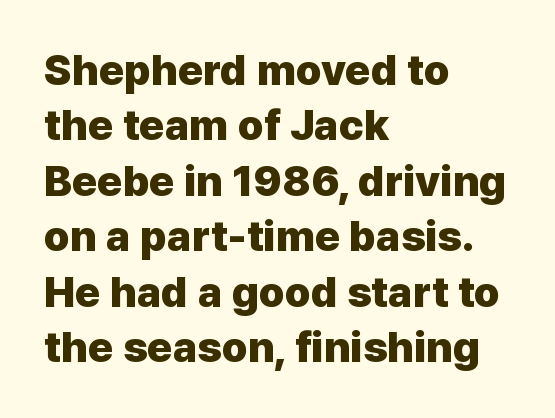
The typeface chosen for these lines omits serifs. The words here are not underlined. Spacing between characters is what you'd get straight out of the box. This sample is left-justified, so line endings fall wherever the words run out. Whoever set this chose a conventional vertical rhythm. The passage shown is typed in a proportional face where columns would drift.
